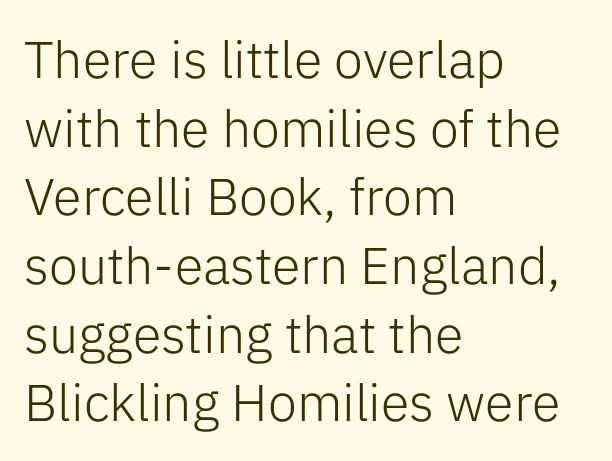
The image shows 52 px light sans-serif type, upright; set left-aligned, normal line spacing (1.32x), normal letter spacing, not underlined; low stroke contrast and a medium x-height.
